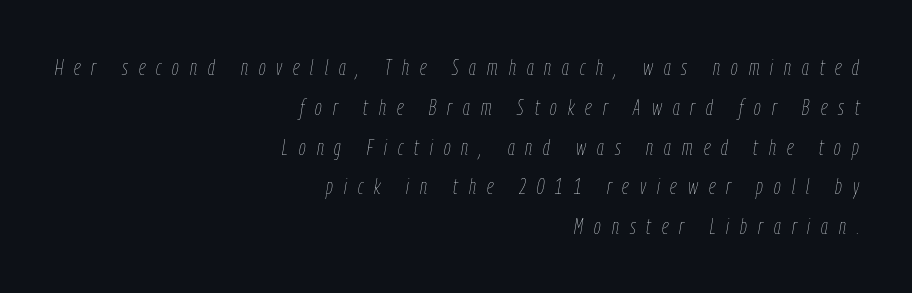
{"italic": "yes", "lean": "right", "slant_degrees": 9, "bold": "no", "underline": "no", "align": "right", "line_spacing_ratio": 1.81, "letter_spacing": "wide", "letter_spacing_em": 0.5, "glyph_px": 22}
